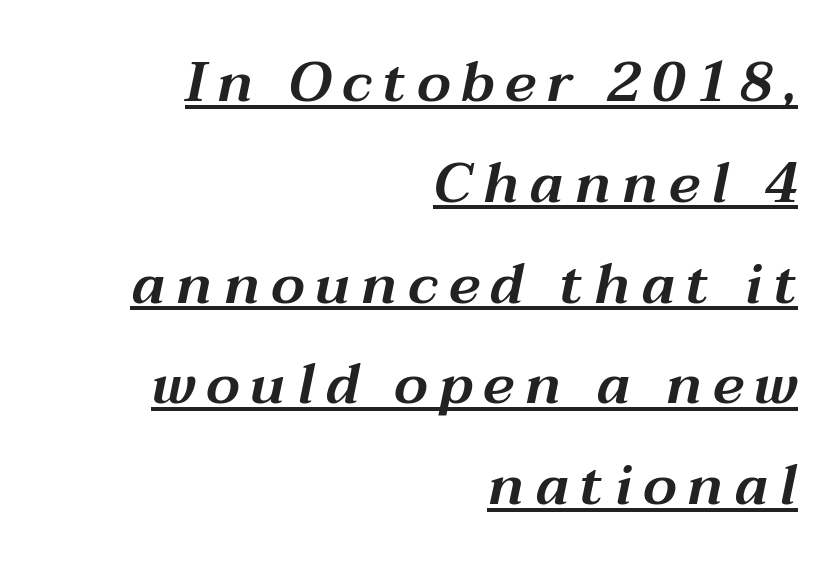
Q: Is the text italic (slanted)? A: Yes, it leans right by about 12 degrees.
Q: Is the text underlined? A: Yes.
Q: How is the paragraph aligned? A: Right-aligned.
Q: Width (condensed, normal, or wide)? A: Wide.
Q: Stroke contrast? A: Medium.
Q: x-height? A: Medium.
Q: Monospaced? A: No.
